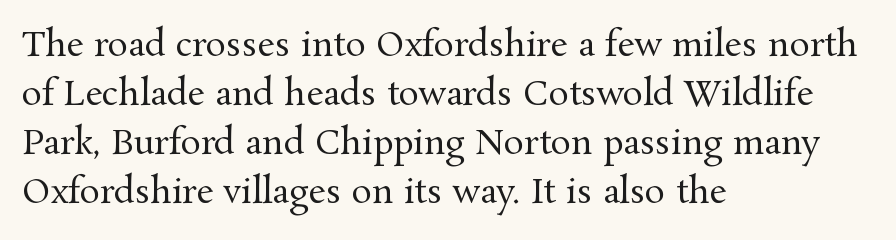
The image shows 34 px regular-weight serif type, upright; set left-aligned, normal line spacing (1.44x), normal letter spacing, not underlined; medium stroke contrast and a medium x-height.
